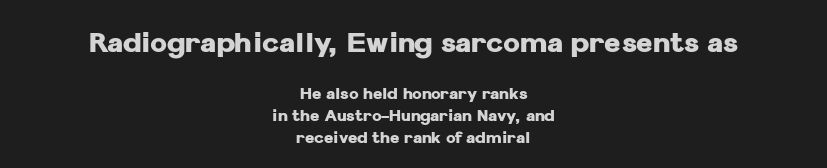
Q: Is the text bold? A: Yes.
Q: Is the text italic (slanted)? A: No, it is upright.
Q: Is the typeface a serif or a sans-serif typeface? A: Sans-serif.
Q: Is the text underlined? A: No.
Q: How is the paragraph aligned? A: Centered.
Q: Is the spacing between letters normal or unusually wide? A: Normal.
Q: Is the spacing between lines tight, normal or loose? A: Normal.
Q: Which block of text is set in a larger size, the first (top) or the second (bottom)? A: The first (top) one.
Q: Width (condensed, normal, or wide)? A: Normal.
Q: Stroke contrast? A: Low.
Q: x-height? A: Medium.
Q: Monospaced? A: No.
